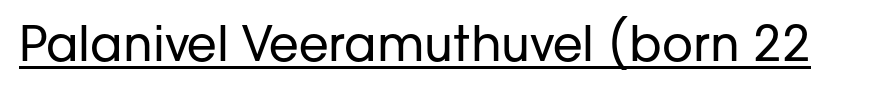
Q: Is the text bold? A: No.
Q: Is the text italic (slanted)? A: No, it is upright.
Q: Is the typeface a serif or a sans-serif typeface? A: Sans-serif.
Q: Is the text underlined? A: Yes.
Q: Is the spacing between letters normal or unusually wide? A: Normal.
Q: Width (condensed, normal, or wide)? A: Normal.
Q: Stroke contrast? A: Low.
Q: x-height? A: Medium.
Q: Monospaced? A: No.
